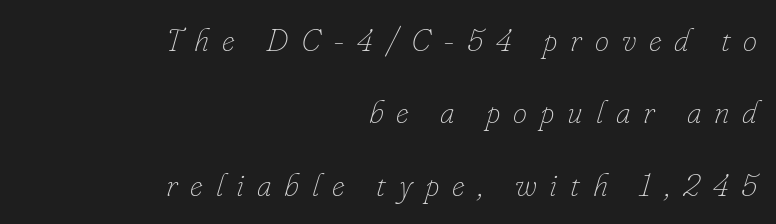
{"italic": "yes", "lean": "right", "slant_degrees": 16, "bold": "no", "weight": "thin", "width": "normal", "stroke_contrast": "low", "x_height": "small", "monospaced": "no", "underline": "no", "align": "right", "line_spacing": "loose", "line_spacing_ratio": 2.26, "letter_spacing": "wide", "letter_spacing_em": 0.4, "glyph_px": 32}
